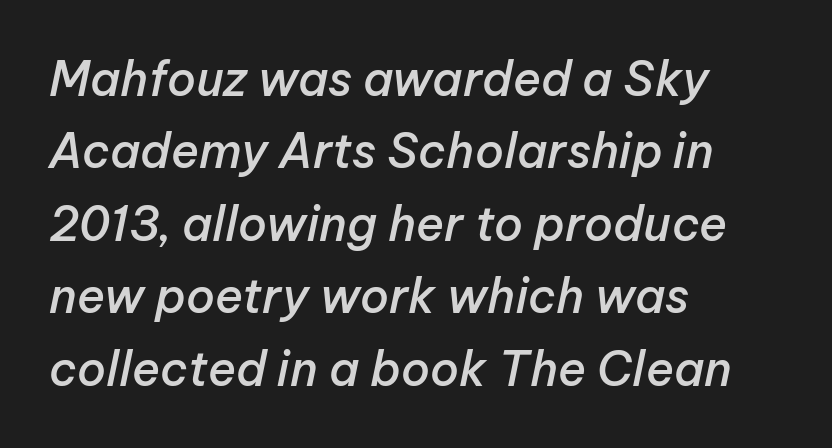
The image shows 47 px semibold type, italic (leaning right); set left-aligned, normal line spacing (1.54x), normal letter spacing, not underlined; low stroke contrast and a medium x-height.
